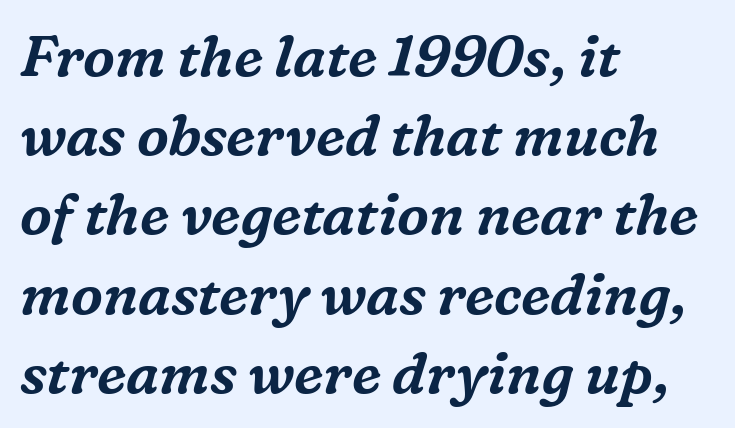
The image shows 57 px serif type, italic (leaning right); set left-aligned, normal line spacing (1.39x), normal letter spacing, not underlined; medium stroke contrast and a medium x-height.
